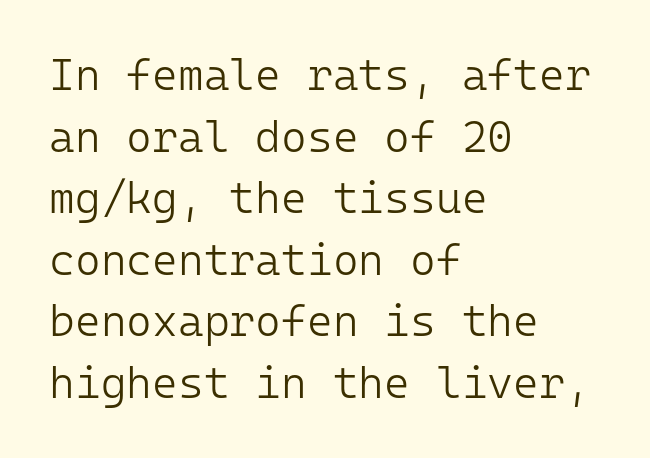
Q: Is the text bold? A: No.
Q: Is the text italic (slanted)? A: No, it is upright.
Q: Is the typeface a serif or a sans-serif typeface? A: Sans-serif.
Q: Is the text underlined? A: No.
Q: How is the paragraph aligned? A: Left-aligned.
Q: Is the spacing between letters normal or unusually wide? A: Normal.
Q: Is the spacing between lines tight, normal or loose? A: Normal.
Q: Width (condensed, normal, or wide)? A: Normal.
Q: Stroke contrast? A: Low.
Q: x-height? A: Medium.
Q: Monospaced? A: Yes.
